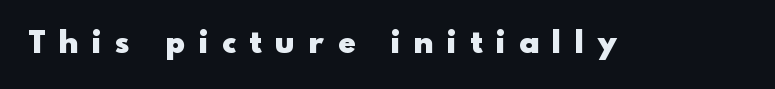
Q: Is the text bold? A: Yes.
Q: Is the text italic (slanted)? A: No, it is upright.
Q: Is the typeface a serif or a sans-serif typeface? A: Sans-serif.
Q: Is the text underlined? A: No.
Q: Is the spacing between letters normal or unusually wide? A: Unusually wide.
Q: Width (condensed, normal, or wide)? A: Normal.
Q: x-height? A: Small.
Q: Monospaced? A: No.
